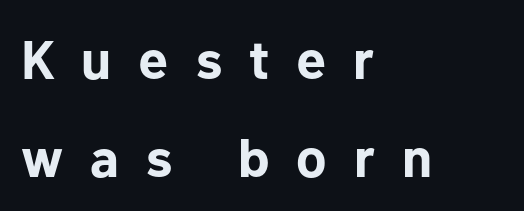
Upright lettering throughout. Unlike a traditional serif, this face leaves its strokes unadorned. Here the designer chose a conventional face with non-uniform glyph widths. Typographic density is high because the face is bold. The space beneath each line is pristine and unruled.
